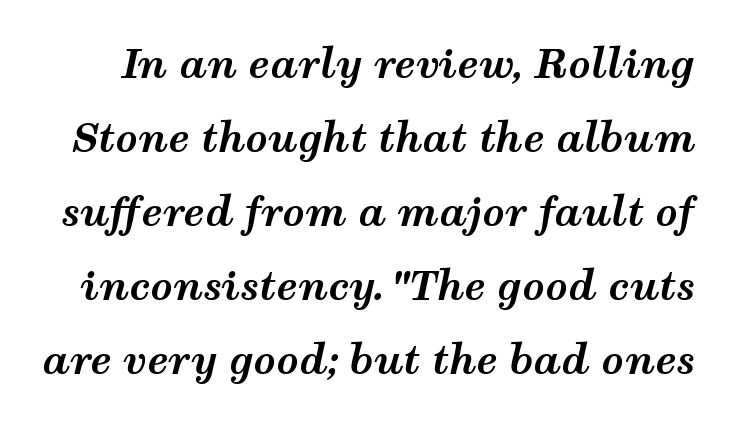
Q: Is the text bold? A: Yes.
Q: Is the text italic (slanted)? A: Yes, it leans right by about 12 degrees.
Q: Is the text underlined? A: No.
Q: Is the spacing between letters normal or unusually wide? A: Normal.
Q: Is the spacing between lines tight, normal or loose? A: Loose.
Q: Width (condensed, normal, or wide)? A: Wide.
Q: Stroke contrast? A: Medium.
Q: x-height? A: Medium.
Q: Monospaced? A: No.
